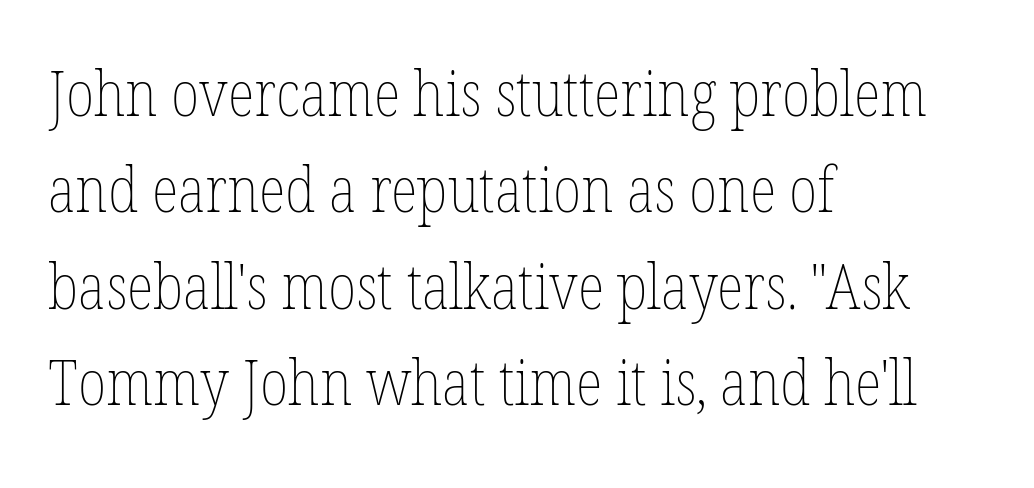
The rendering uses a moderate line-height, typical for paragraphs. Every character sits straight up, as roman type does. The letterforms sit shoulder to shoulder at normal distance. A light-to-regular cut is what we see here. Descender tails drop into unmarked territory.
